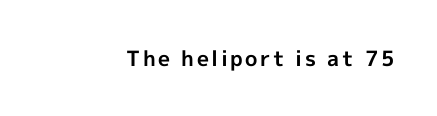
Pretty heavy lettering here — definitely bold. The passage shown is not underscored anywhere. Do the letters lean? They stand straight.
